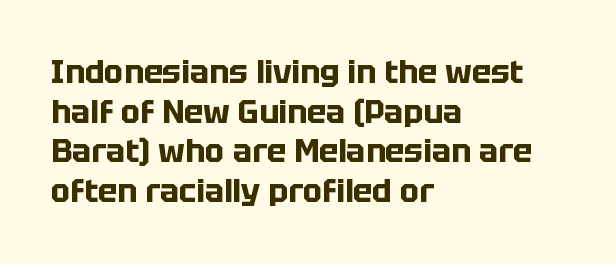
{"serif": "no", "italic": "no", "bold": "yes", "weight": "bold", "width": "normal", "stroke_contrast": "low", "x_height": "large", "monospaced": "no", "underline": "no", "align": "left", "line_spacing_ratio": 1.24, "letter_spacing": "normal", "letter_spacing_em": 0.0, "glyph_px": 32}
